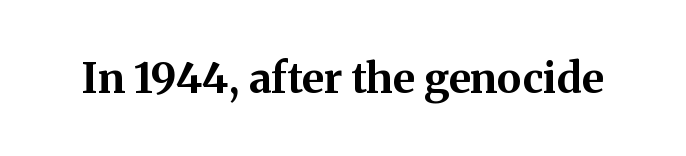
The image shows 42 px bold serif type, upright; set normal letter spacing, not underlined; medium stroke contrast and a medium x-height.
